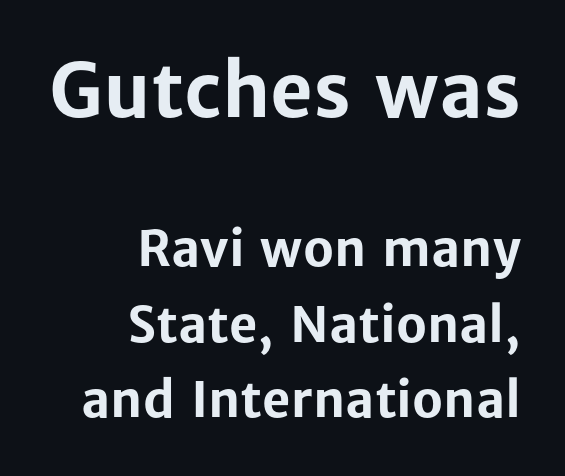
This is the regular roman posture of the typeface. The letters advance in unequal steps, a hallmark of proportional type. Typesetter's note — upper block bumped up in size, lower block left smaller. The sample has been set heavy, in full bold. Check under the words: just untouched page. Default kerning and tracking; the words read as compact shapes.
